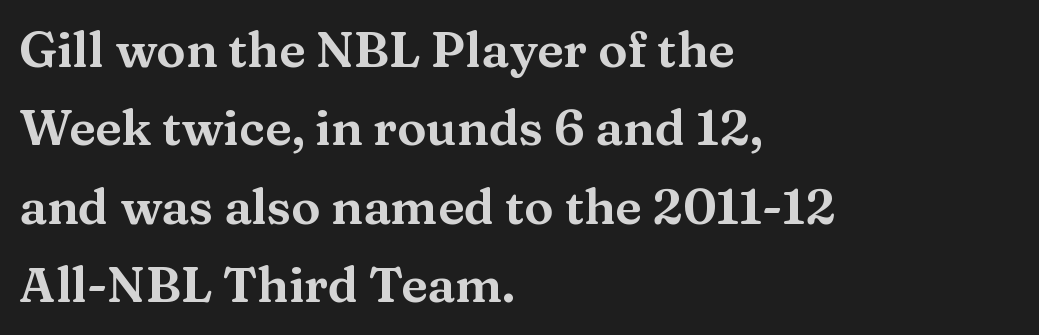
{"serif": "yes", "italic": "no", "width": "wide", "stroke_contrast": "medium", "x_height": "medium", "monospaced": "no", "underline": "no", "align": "left", "line_spacing": "normal", "line_spacing_ratio": 1.6, "letter_spacing": "normal", "letter_spacing_em": 0.0, "glyph_px": 49}
